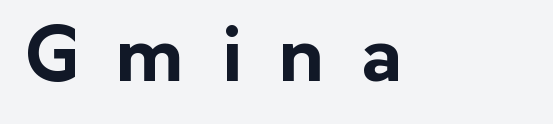
A roman cut, with each character standing at attention. Are there feet on the stems? There aren't — it's a sans. Inter-character spacing is expanded well beyond the font's built-in metrics. Decoration check: the copy has no underline. The rendering uses natural spacing where letterforms have individual widths. Compared with an ordinary text face, these strokes are far heavier — a full bold.
